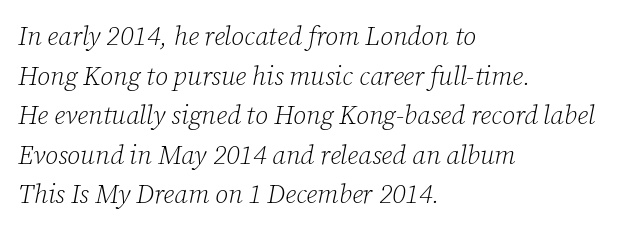
{"italic": "yes", "lean": "right", "slant_degrees": 12, "bold": "no", "underline": "no", "align": "left", "line_spacing": "normal", "line_spacing_ratio": 1.52, "letter_spacing": "normal", "letter_spacing_em": 0.0, "glyph_px": 26}
